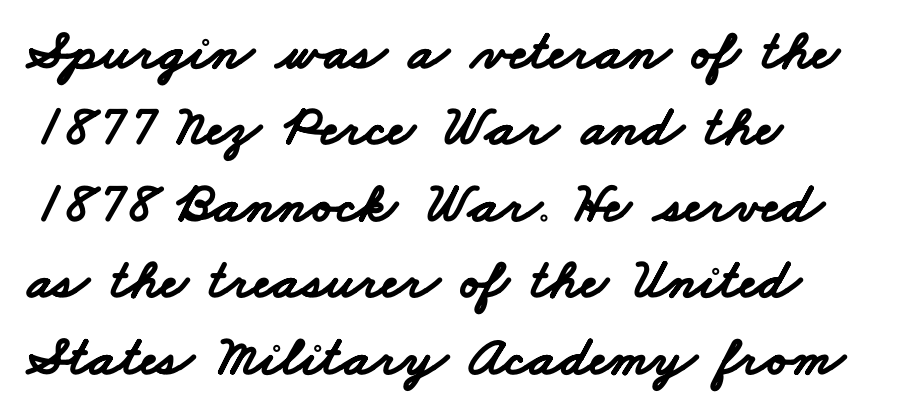
The image shows 57 px bold, wide sans-serif type; set left-aligned, normal line spacing (1.34x), normal letter spacing, not underlined; low stroke contrast and a small x-height.
